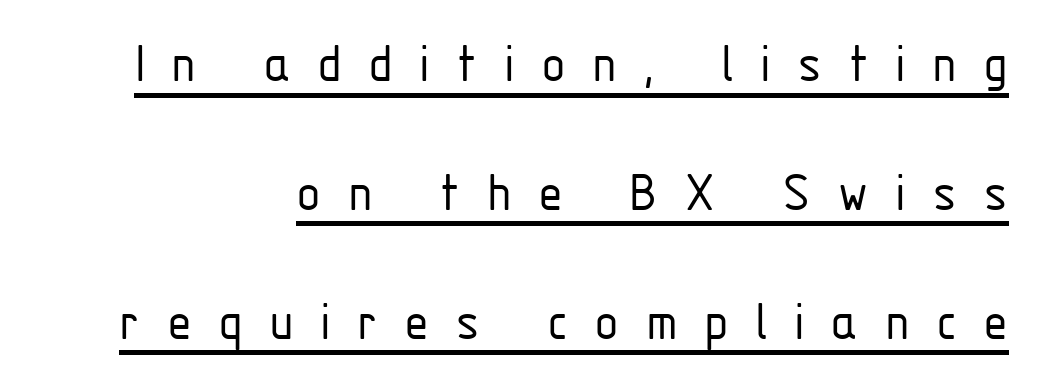
Rendered with straight, roman letterforms. Stems here are at most as thick as an everyday book face. The face used here is rendered with a markedly widened letterfit. The text block is weighted toward the right margin, trailing off unevenly leftward.
